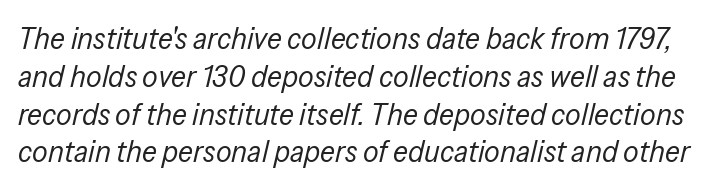
A typesetter would call this proportional, since set widths differ per character. Posture: slanted. The passage shown has conventional tracking throughout. The cut favours lightness, reaching ordinary text weight at its darkest. Has an underline been added? It has not.
